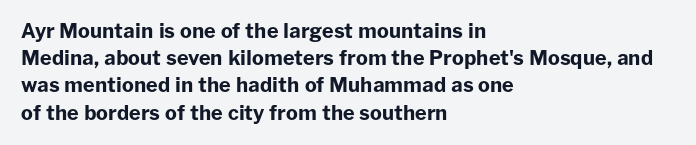
Q: Is the text bold? A: Yes.
Q: Is the text italic (slanted)? A: No, it is upright.
Q: Is the text underlined? A: No.
Q: How is the paragraph aligned? A: Left-aligned.
Q: Is the spacing between letters normal or unusually wide? A: Normal.
Q: Is the spacing between lines tight, normal or loose? A: Normal.
